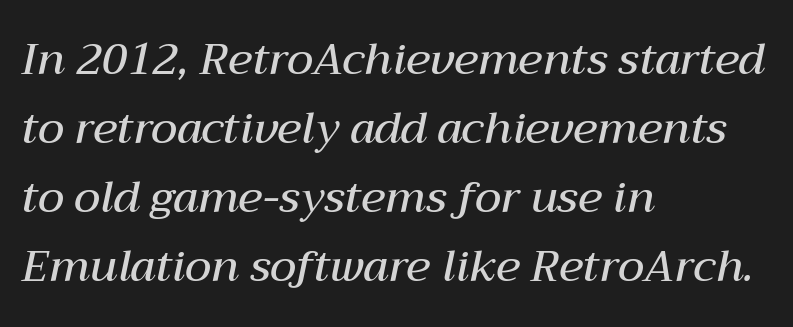
{"italic": "yes", "lean": "right", "slant_degrees": 12, "bold": "semi", "weight": "semibold", "width": "normal", "stroke_contrast": "medium", "x_height": "medium", "monospaced": "no", "underline": "no", "align": "left", "line_spacing": "normal", "line_spacing_ratio": 1.57, "letter_spacing": "normal", "letter_spacing_em": 0.0, "glyph_px": 44}
